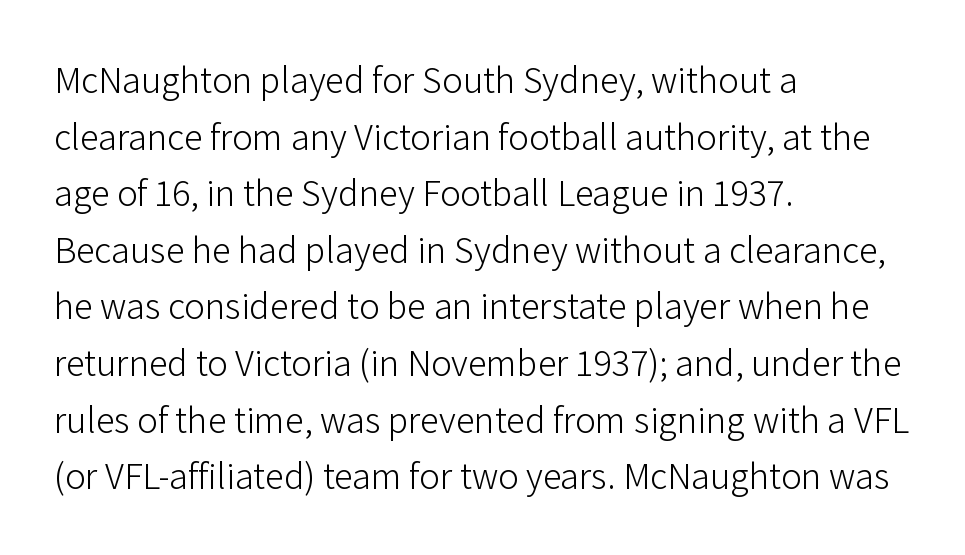
Q: Is the text bold? A: No.
Q: Is the text italic (slanted)? A: No, it is upright.
Q: Is the typeface a serif or a sans-serif typeface? A: Sans-serif.
Q: Is the text underlined? A: No.
Q: How is the paragraph aligned? A: Left-aligned.
Q: Is the spacing between letters normal or unusually wide? A: Normal.
Q: Is the spacing between lines tight, normal or loose? A: Normal.
Q: Width (condensed, normal, or wide)? A: Normal.
Q: Stroke contrast? A: Low.
Q: x-height? A: Medium.
Q: Monospaced? A: No.
